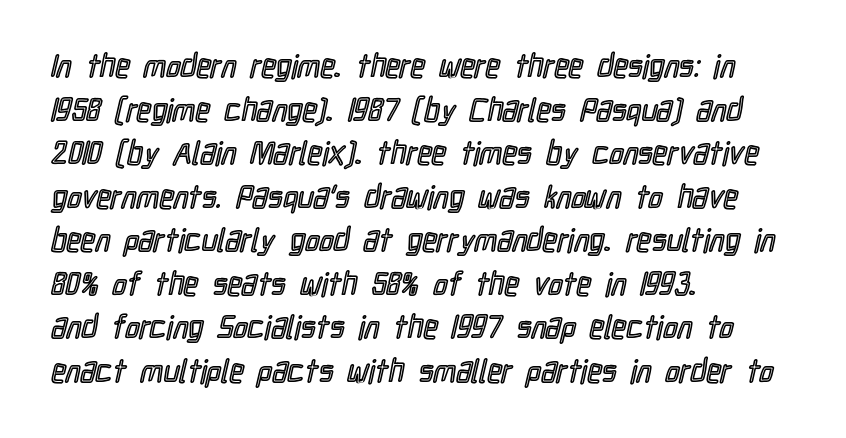
Q: Is the text italic (slanted)? A: Yes.
Q: Is the text underlined? A: No.
Q: How is the paragraph aligned? A: Left-aligned.
Q: Is the spacing between letters normal or unusually wide? A: Normal.
Q: Is the spacing between lines tight, normal or loose? A: Normal.
Q: Width (condensed, normal, or wide)? A: Condensed.
Q: x-height? A: Medium.
Q: Monospaced? A: No.
